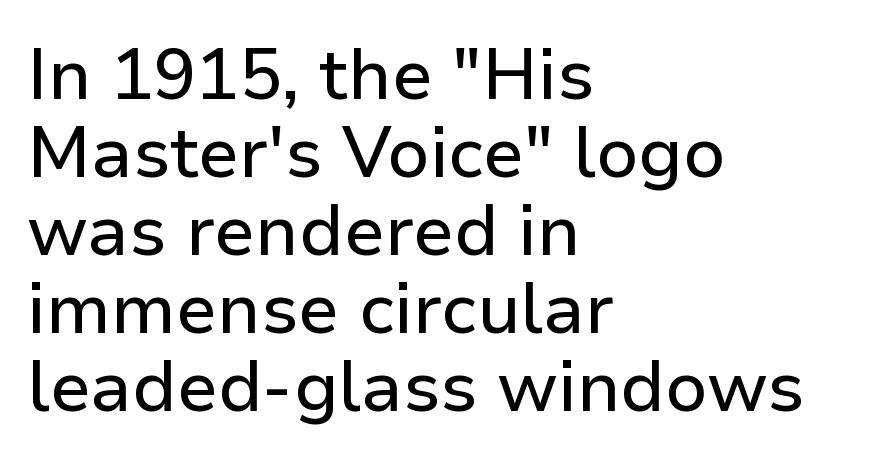
The image shows 71 px sans-serif type, upright; set left-aligned, tight line spacing (1.1x), normal letter spacing, not underlined; low stroke contrast and a medium x-height.
